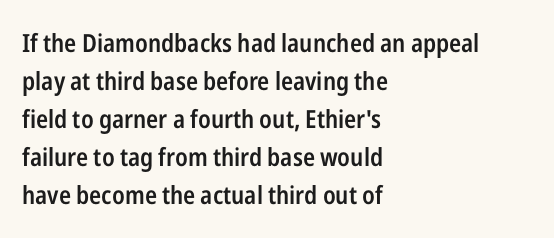
A roman cut, with each character standing at attention. The type is set solid horizontally, with unmodified tracking. These lines stack with their left ends in a neat column. Each glyph is drawn with semibold strokes, heavier than normal yet not fully bold.
